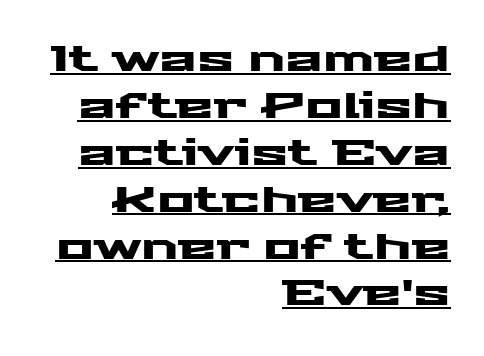
The typesetter has applied underlining to the passage shown. A sans-serif font was chosen for this passage. Honestly, the row spacing looks completely unremarkable. Standard letterfit; no display-style spreading of the glyphs.
